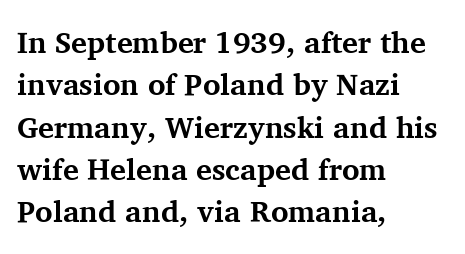
Q: Is the text bold? A: Yes.
Q: Is the text italic (slanted)? A: No, it is upright.
Q: Is the typeface a serif or a sans-serif typeface? A: Serif.
Q: Is the text underlined? A: No.
Q: How is the paragraph aligned? A: Left-aligned.
Q: Is the spacing between letters normal or unusually wide? A: Normal.
Q: Is the spacing between lines tight, normal or loose? A: Normal.
Q: Width (condensed, normal, or wide)? A: Normal.
Q: Stroke contrast? A: Medium.
Q: x-height? A: Medium.
Q: Monospaced? A: No.
